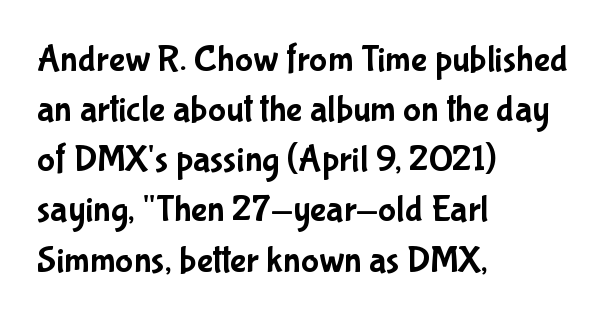
The image shows 38 px condensed sans-serif type, upright; set left-aligned, normal line spacing (1.32x), normal letter spacing, not underlined; low stroke contrast and a medium x-height.
